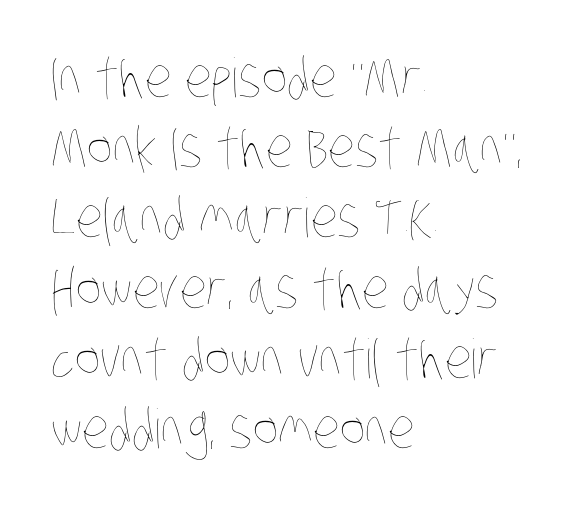
Q: Is the text bold? A: No.
Q: Is the text underlined? A: No.
Q: How is the paragraph aligned? A: Left-aligned.
Q: Is the spacing between letters normal or unusually wide? A: Normal.
Q: Is the spacing between lines tight, normal or loose? A: Normal.
Q: Width (condensed, normal, or wide)? A: Condensed.
Q: Stroke contrast? A: Low.
Q: x-height? A: Large.
Q: Monospaced? A: No.
